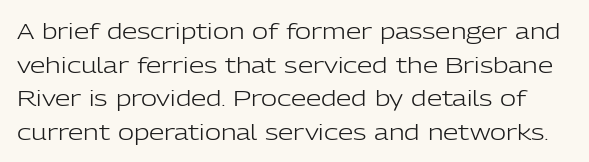
A bare baseline throughout the passage. Compared with typical paragraphs, the rows here are spaced about the same. Letter spacing: default. The lettering stays uniformly vertical, giving the passage a roman look. Each stroke keeps to a modest, everyday thickness or less.
